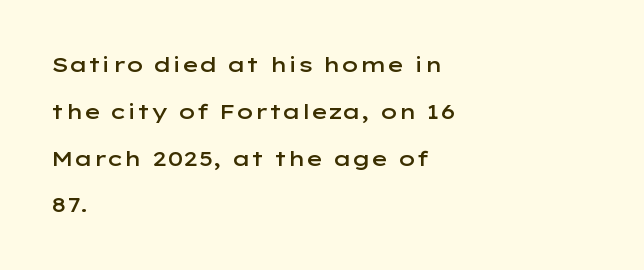
The image shows 21 px text type, upright; set left-aligned, loose line spacing (2.23x), normal letter spacing, not underlined.
